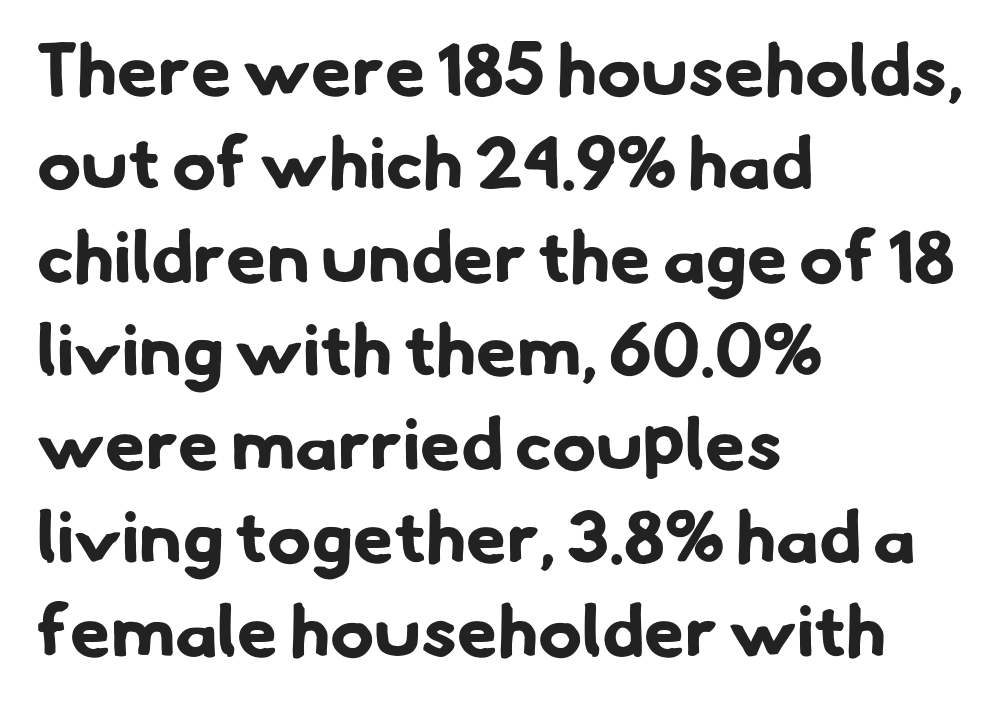
The rendering keeps characters at their native spacing. Looks like regular typesetting: each glyph gets only the width it needs. Letterform terminals end flat and unadorned throughout the passage. Plain, unruled lines of type. This sample is left-justified, so line endings fall wherever the words run out.
